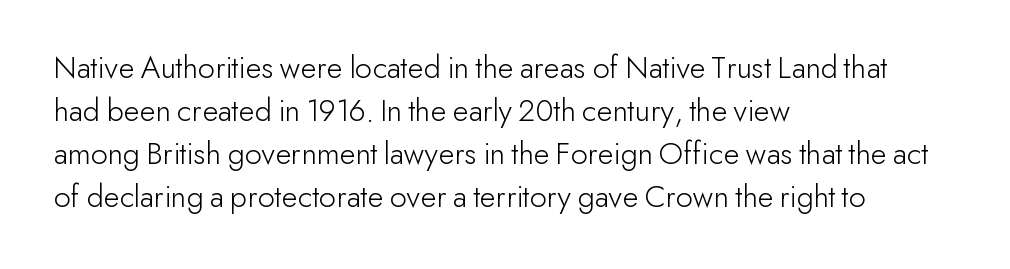
{"serif": "no", "italic": "no", "bold": "no", "weight": "light", "width": "normal", "stroke_contrast": "low", "x_height": "small", "monospaced": "no", "underline": "no", "align": "left", "line_spacing": "normal", "line_spacing_ratio": 1.3, "letter_spacing": "normal", "letter_spacing_em": 0.0, "glyph_px": 33}
